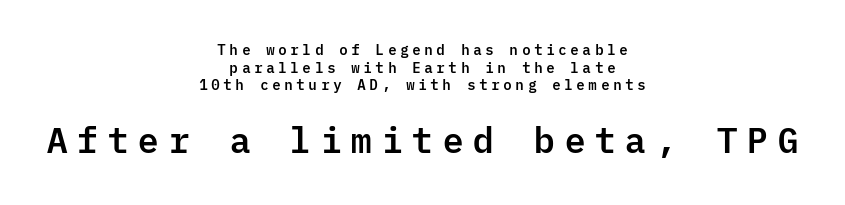
This is roman type, the default non-slanted kind. Descenders hang freely into open space. The following chunk of copy outweighs the initial chunk in type size. Monospaced: the letters line up in strict vertical columns. A typesetter would call this leading conventional body-copy spacing. The rendering positions every line midway between the sides.
